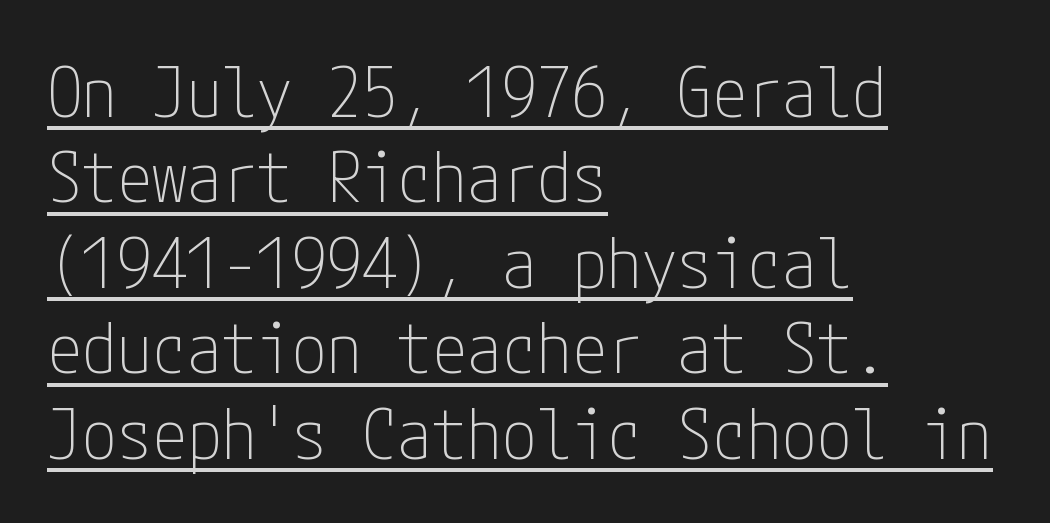
Q: Is the text bold? A: No.
Q: Is the text italic (slanted)? A: No, it is upright.
Q: Is the typeface a serif or a sans-serif typeface? A: Sans-serif.
Q: Is the text underlined? A: Yes.
Q: How is the paragraph aligned? A: Left-aligned.
Q: Is the spacing between letters normal or unusually wide? A: Normal.
Q: Width (condensed, normal, or wide)? A: Condensed.
Q: Stroke contrast? A: Low.
Q: x-height? A: Medium.
